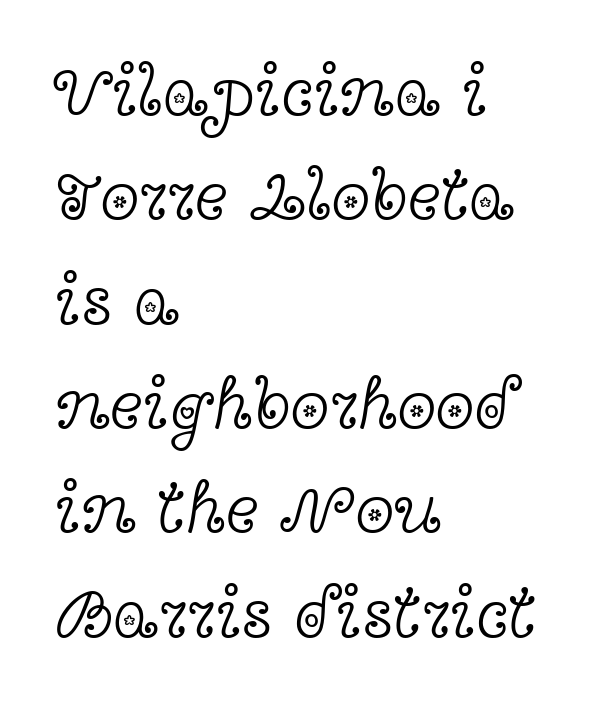
{"serif": "yes", "italic": "no", "bold": "no", "weight": "light", "width": "wide", "x_height": "medium", "monospaced": "no", "underline": "no", "align": "left", "line_spacing": "normal", "line_spacing_ratio": 1.47, "letter_spacing": "normal", "letter_spacing_em": 0.0, "glyph_px": 71}
